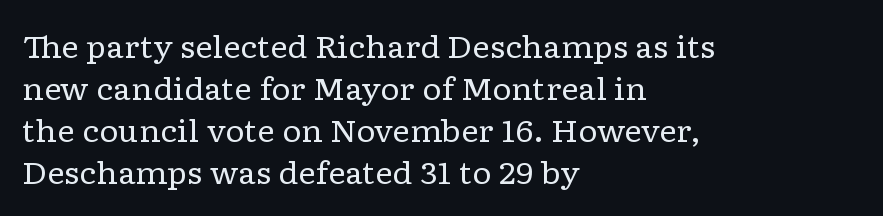
The type is set solid horizontally, with unmodified tracking. A roman cut, with each character standing at attention. The letters carry serifs — small finishing strokes at the ends of their stems. The lines in this sample share a left origin and differ only in where they stop. The block of text has a typical density, with ordinary space between rows. A clean baseline with only descenders dipping below it.
